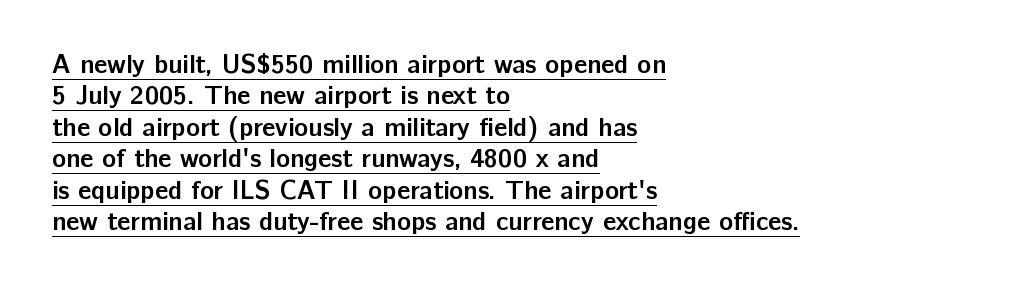
Q: Is the text bold? A: Yes.
Q: Is the text italic (slanted)? A: No, it is upright.
Q: Is the text underlined? A: Yes.
Q: How is the paragraph aligned? A: Left-aligned.
Q: Is the spacing between letters normal or unusually wide? A: Normal.
